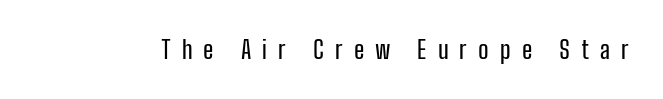
Q: Is the text italic (slanted)? A: No, it is upright.
Q: Is the text underlined? A: No.
Q: Is the spacing between letters normal or unusually wide? A: Unusually wide.
